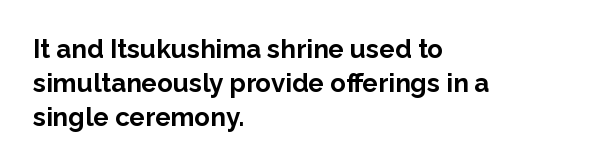
{"italic": "no", "bold": "yes", "underline": "no", "align": "left", "line_spacing": "normal", "line_spacing_ratio": 1.3, "letter_spacing": "normal", "letter_spacing_em": 0.0, "glyph_px": 26}
